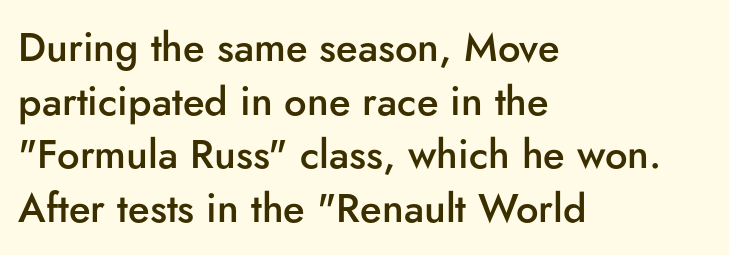
{"serif": "no", "italic": "no", "bold": "semi", "weight": "semibold", "width": "normal", "stroke_contrast": "low", "x_height": "small", "monospaced": "no", "underline": "no", "align": "left", "line_spacing": "normal", "line_spacing_ratio": 1.34, "letter_spacing": "normal", "letter_spacing_em": 0.0, "glyph_px": 40}
